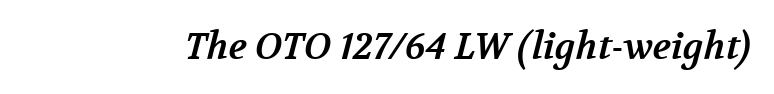
Q: Is the text bold? A: Yes.
Q: Is the typeface a serif or a sans-serif typeface? A: Serif.
Q: Is the text underlined? A: No.
Q: Is the spacing between letters normal or unusually wide? A: Normal.
Q: Width (condensed, normal, or wide)? A: Normal.
Q: Stroke contrast? A: Medium.
Q: x-height? A: Medium.
Q: Monospaced? A: No.
